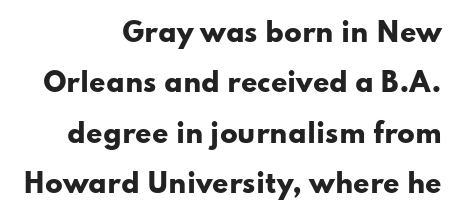
The image shows 26 px bold type, upright; set right-aligned, loose line spacing (1.94x), normal letter spacing, not underlined.
